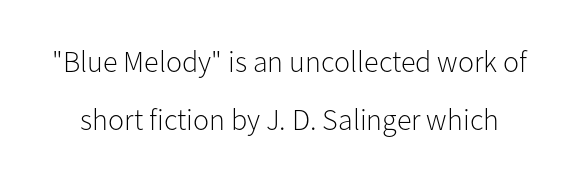
The image shows 30 px light sans-serif type, upright; set loose line spacing (1.93x), normal letter spacing, not underlined; low stroke contrast and a medium x-height.
